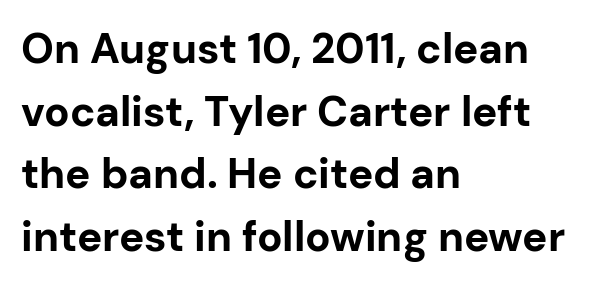
The image shows 42 px bold sans-serif type, upright; set left-aligned, normal line spacing (1.49x), normal letter spacing, not underlined; low stroke contrast and a medium x-height.
